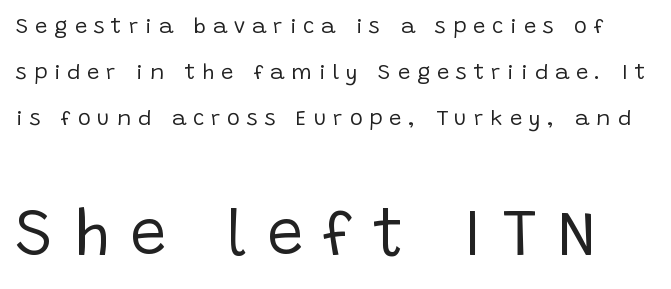
Q: Is the text bold? A: No.
Q: Is the text italic (slanted)? A: No, it is upright.
Q: Is the typeface a serif or a sans-serif typeface? A: Sans-serif.
Q: Is the text underlined? A: No.
Q: Is the spacing between letters normal or unusually wide? A: Unusually wide.
Q: Is the spacing between lines tight, normal or loose? A: Loose.
Q: Which block of text is set in a larger size, the first (top) or the second (bottom)? A: The second (bottom) one.
Q: Width (condensed, normal, or wide)? A: Normal.
Q: Stroke contrast? A: Low.
Q: x-height? A: Large.
Q: Monospaced? A: No.
